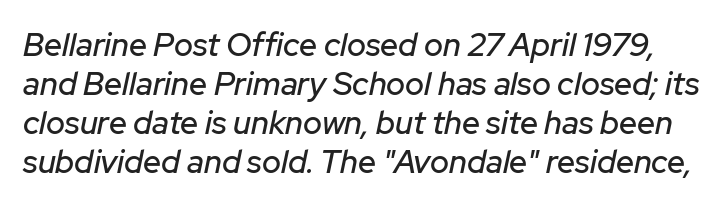
{"italic": "yes", "lean": "right", "slant_degrees": 12, "width": "normal", "stroke_contrast": "low", "x_height": "medium", "monospaced": "no", "underline": "no", "line_spacing_ratio": 1.22, "letter_spacing": "normal", "letter_spacing_em": 0.0, "glyph_px": 32}
